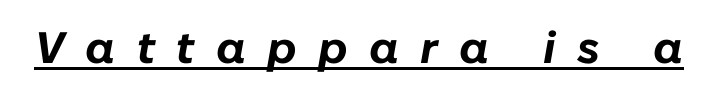
{"italic": "yes", "lean": "right", "slant_degrees": 10, "bold": "yes", "weight": "bold", "width": "normal", "stroke_contrast": "low", "x_height": "medium", "monospaced": "no", "underline": "yes", "letter_spacing": "wide", "letter_spacing_em": 0.48, "glyph_px": 44}
